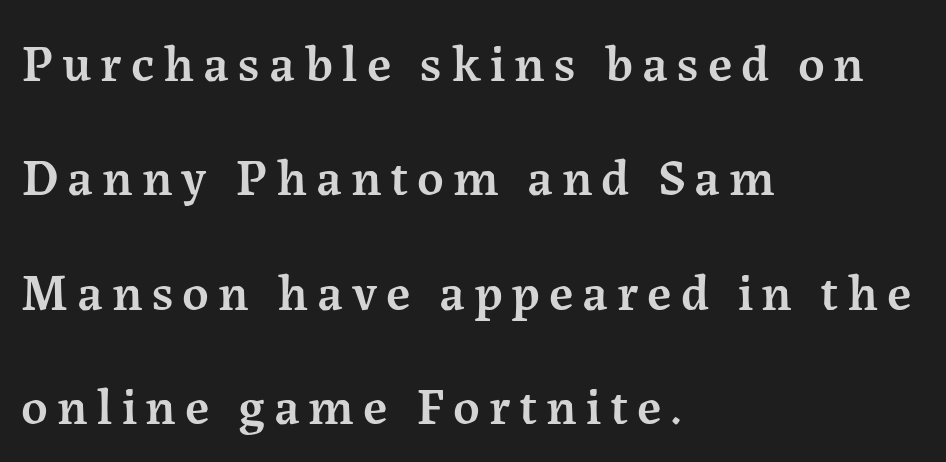
The image shows 52 px semibold serif type, upright; set left-aligned, loose line spacing (2.2x), not underlined; medium stroke contrast and a medium x-height.
